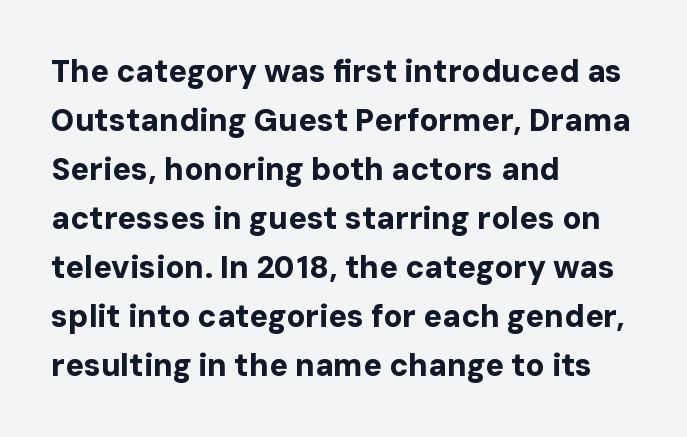
The image shows 31 px bold sans-serif type, upright; set left-aligned, normal line spacing (1.58x), normal letter spacing, not underlined; low stroke contrast and a medium x-height.
